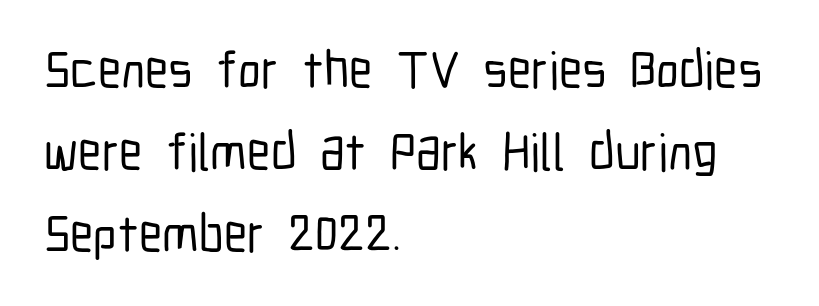
The image shows 52 px condensed sans-serif type, upright; set left-aligned, normal line spacing (1.58x), normal letter spacing, not underlined; low stroke contrast and a medium x-height.
